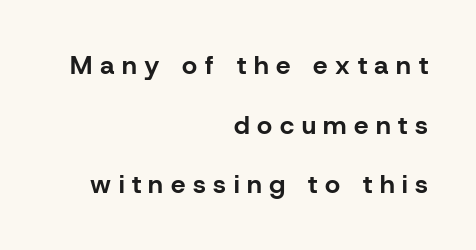
The image shows 26 px bold type, upright; set right-aligned, loose line spacing (2.29x), unusually wide letter spacing (+0.29 em), not underlined.
